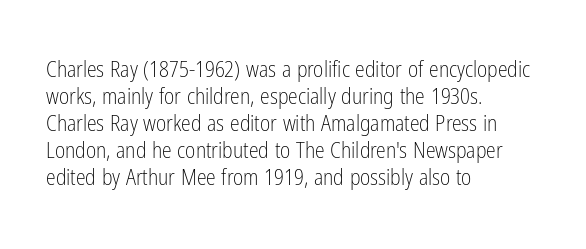
Q: Is the text bold? A: No.
Q: Is the text italic (slanted)? A: No, it is upright.
Q: Is the text underlined? A: No.
Q: How is the paragraph aligned? A: Left-aligned.
Q: Is the spacing between letters normal or unusually wide? A: Normal.
